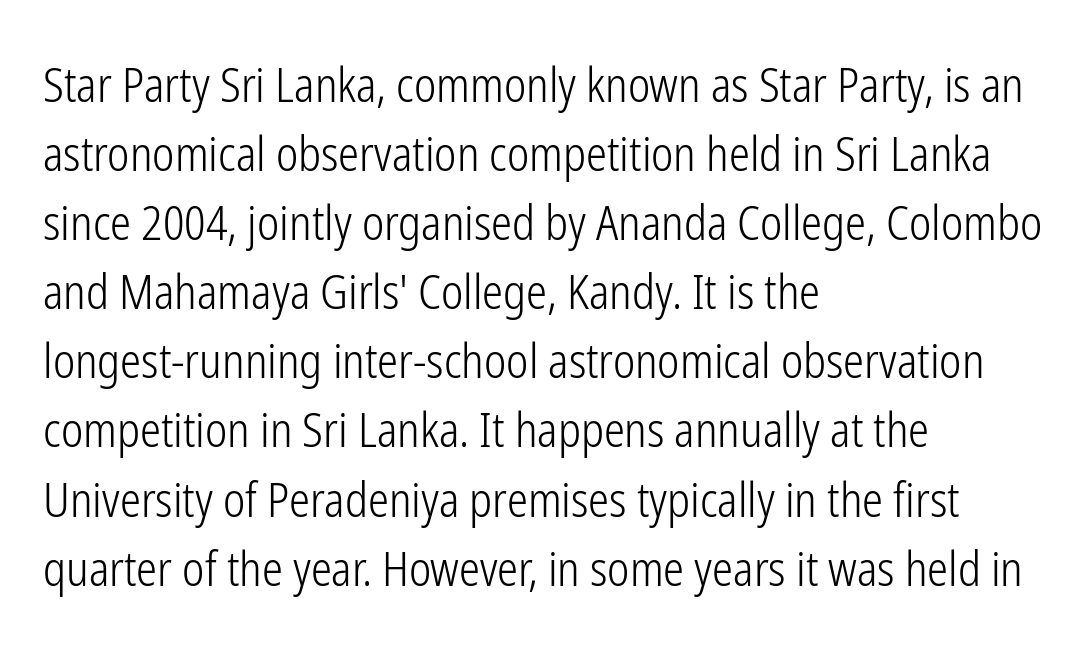
{"serif": "no", "italic": "no", "bold": "no", "weight": "light", "width": "condensed", "stroke_contrast": "low", "x_height": "medium", "monospaced": "no", "underline": "no", "align": "left", "line_spacing": "normal", "line_spacing_ratio": 1.47, "letter_spacing": "normal", "letter_spacing_em": 0.0, "glyph_px": 47}
